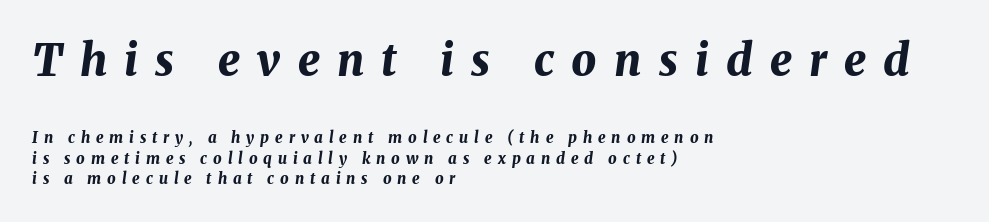
Q: Is the text bold? A: Yes.
Q: Is the text italic (slanted)? A: Yes, it leans right by about 8 degrees.
Q: Is the text underlined? A: No.
Q: How is the paragraph aligned? A: Left-aligned.
Q: Is the spacing between letters normal or unusually wide? A: Unusually wide.
Q: Is the spacing between lines tight, normal or loose? A: Normal.
Q: Which block of text is set in a larger size, the first (top) or the second (bottom)? A: The first (top) one.
Q: Width (condensed, normal, or wide)? A: Normal.
Q: Stroke contrast? A: Medium.
Q: x-height? A: Medium.
Q: Monospaced? A: No.
